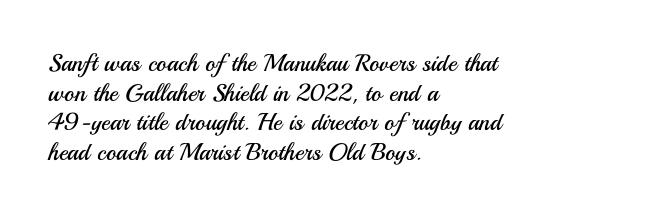
Q: Is the text bold? A: No.
Q: Is the text italic (slanted)? A: Yes.
Q: Is the text underlined? A: No.
Q: How is the paragraph aligned? A: Left-aligned.
Q: Is the spacing between letters normal or unusually wide? A: Normal.
